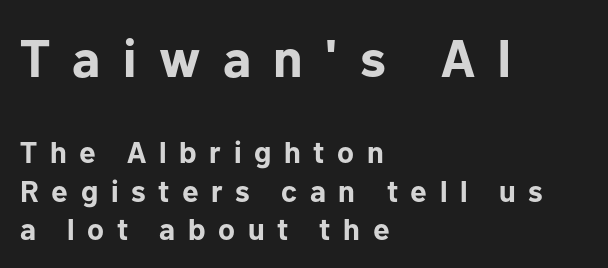
The image shows 53 px bold sans-serif type, upright; set left-aligned, normal line spacing (1.28x), unusually wide letter spacing (+0.42 em), not underlined; the first (top) block is 1.77x larger; low stroke contrast and a medium x-height.
